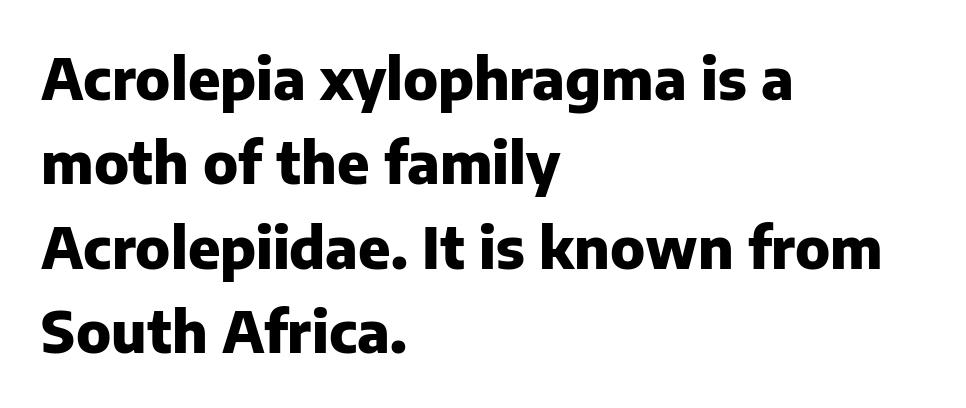
Nobody touched the tracking dial on this one. Glance below the letters and you will spot only blank space. Rendered with straight, roman letterforms. Look at the bottom of the vertical strokes: they stop flat, with no serifs. Note the varied advance widths — an 'i' is clearly narrower than an 'm'.
